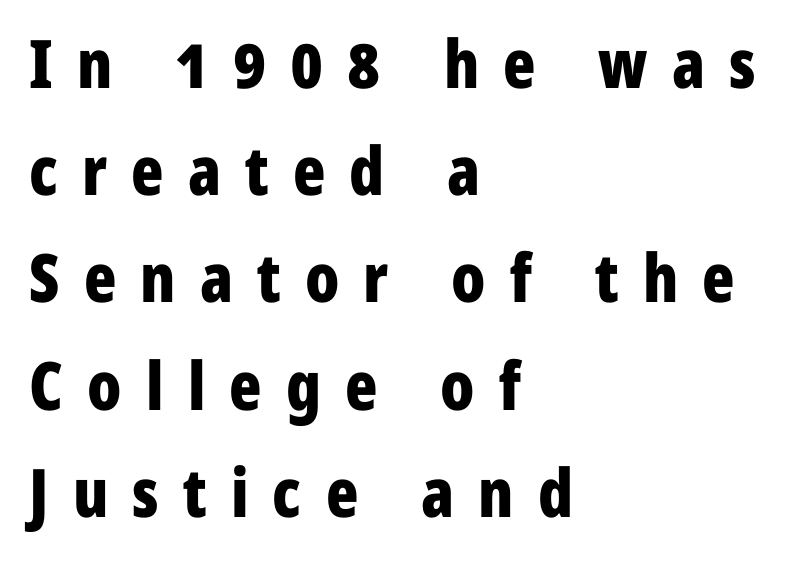
Q: Is the text bold? A: Yes.
Q: Is the text italic (slanted)? A: No, it is upright.
Q: Is the typeface a serif or a sans-serif typeface? A: Sans-serif.
Q: Is the text underlined? A: No.
Q: How is the paragraph aligned? A: Left-aligned.
Q: Is the spacing between letters normal or unusually wide? A: Unusually wide.
Q: Is the spacing between lines tight, normal or loose? A: Normal.
Q: Width (condensed, normal, or wide)? A: Condensed.
Q: Stroke contrast? A: Low.
Q: x-height? A: Medium.
Q: Monospaced? A: No.
